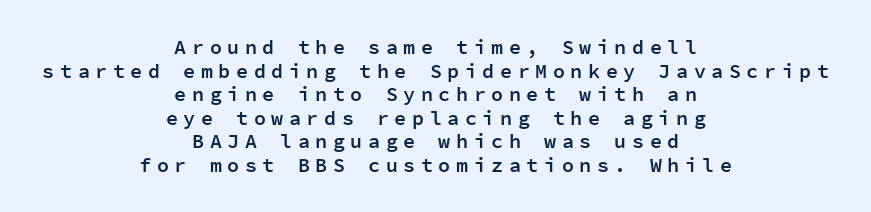
Any mark beneath the type? The region is blank. Students, this is semibold: more ink than regular, less than bold. The paragraph has two soft edges and a firm central axis. A roman cut, with each character standing at attention. The horizontal fit of the characters is loose and conspicuously gappy.
